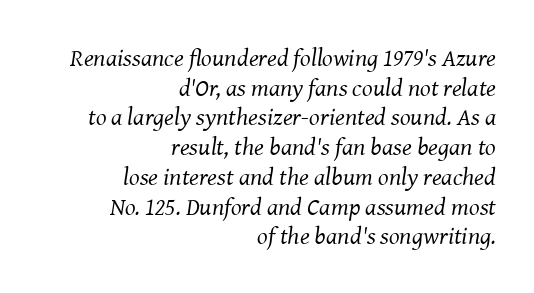
Honestly, there is no underline to notice here at all. The lines in this sample share a right terminus and differ only in where they begin. Is the letter spacing exaggerated? No — it looks like the ordinary default. The typeface has the unassuming heft of standard copy or less. Italic? Definitely — the glyphs are oblique.
